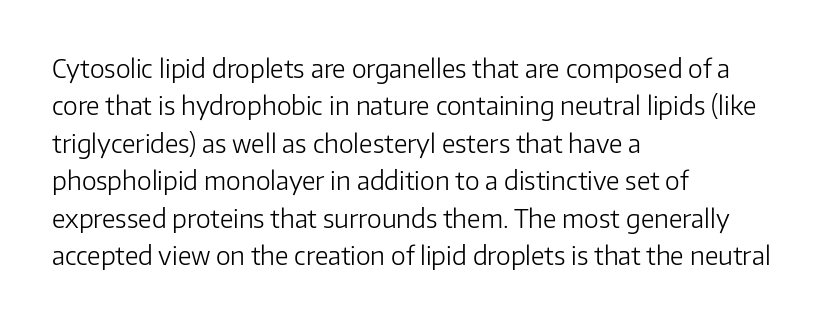
Q: Is the text bold? A: No.
Q: Is the text italic (slanted)? A: No, it is upright.
Q: Is the text underlined? A: No.
Q: How is the paragraph aligned? A: Left-aligned.
Q: Is the spacing between letters normal or unusually wide? A: Normal.
Q: Is the spacing between lines tight, normal or loose? A: Normal.
